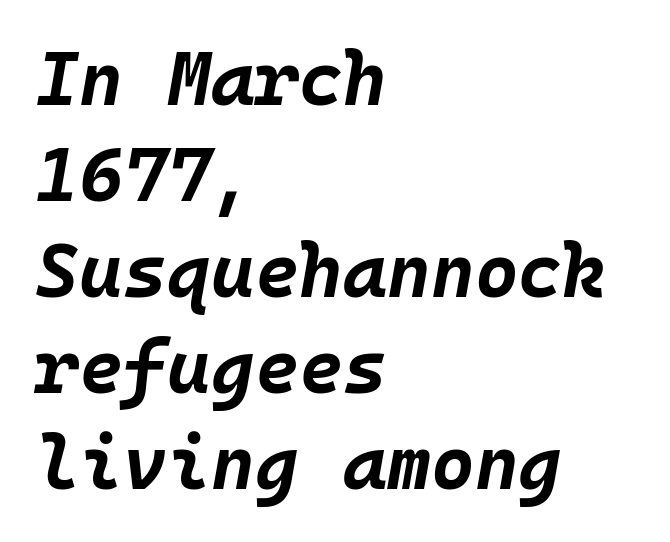
Q: Is the text bold? A: Yes.
Q: Is the text italic (slanted)? A: Yes, it leans right by about 10 degrees.
Q: Is the text underlined? A: No.
Q: How is the paragraph aligned? A: Left-aligned.
Q: Is the spacing between letters normal or unusually wide? A: Normal.
Q: Is the spacing between lines tight, normal or loose? A: Normal.
Q: Width (condensed, normal, or wide)? A: Normal.
Q: Stroke contrast? A: Low.
Q: x-height? A: Large.
Q: Monospaced? A: Yes.
